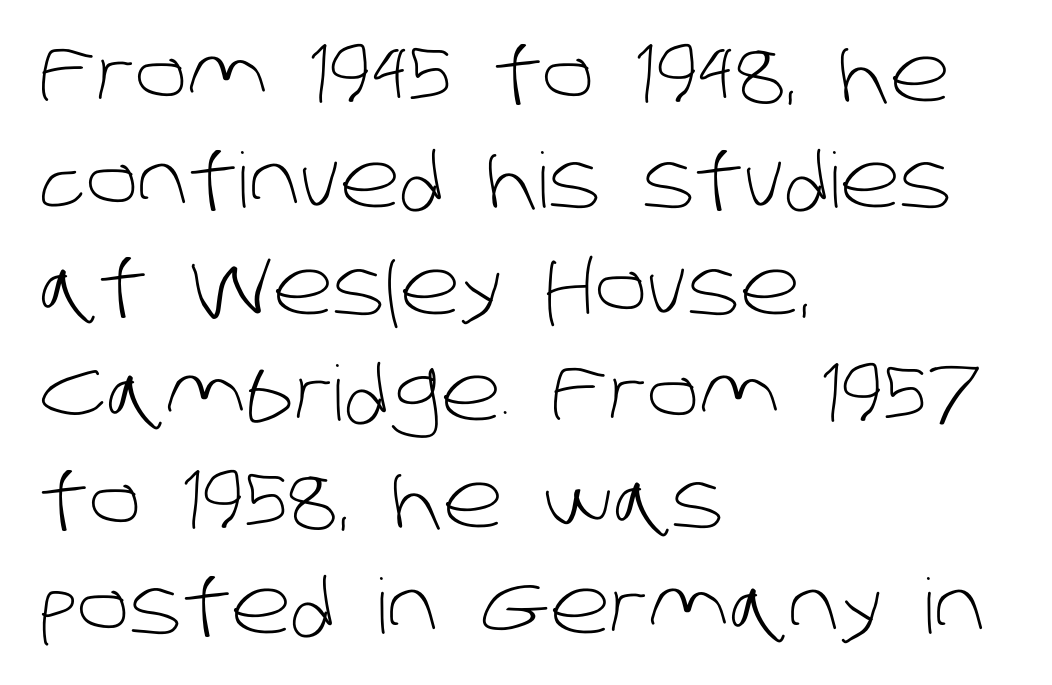
{"serif": "no", "bold": "no", "weight": "light", "width": "normal", "stroke_contrast": "low", "x_height": "large", "monospaced": "no", "underline": "no", "align": "left", "line_spacing": "normal", "line_spacing_ratio": 1.4, "letter_spacing": "normal", "letter_spacing_em": 0.0, "glyph_px": 76}
